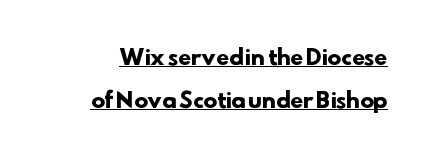
The image shows 21 px bold type; set loose line spacing (2.05x), normal letter spacing, underlined.
